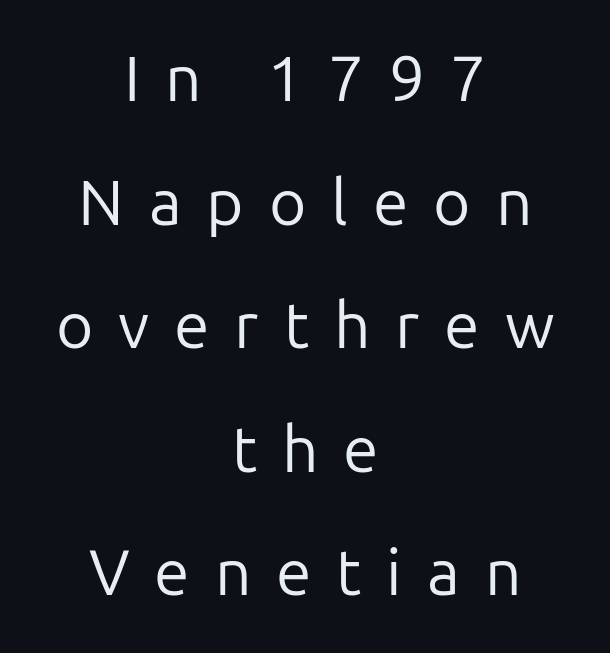
Q: Is the text bold? A: No.
Q: Is the text italic (slanted)? A: No, it is upright.
Q: Is the typeface a serif or a sans-serif typeface? A: Sans-serif.
Q: Is the text underlined? A: No.
Q: How is the paragraph aligned? A: Centered.
Q: Is the spacing between letters normal or unusually wide? A: Unusually wide.
Q: Is the spacing between lines tight, normal or loose? A: Loose.
Q: Width (condensed, normal, or wide)? A: Normal.
Q: Stroke contrast? A: Low.
Q: x-height? A: Medium.
Q: Monospaced? A: No.
